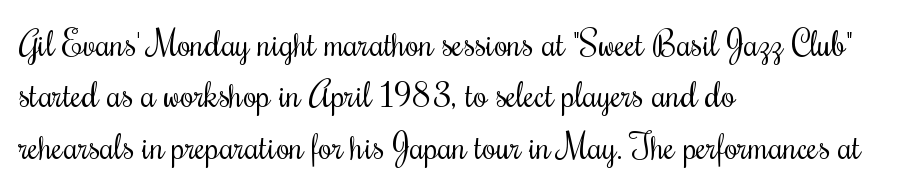
{"serif": "yes", "bold": "no", "weight": "regular", "width": "condensed", "stroke_contrast": "medium", "x_height": "small", "monospaced": "no", "underline": "no", "align": "left", "line_spacing": "normal", "line_spacing_ratio": 1.47, "letter_spacing": "normal", "letter_spacing_em": 0.0, "glyph_px": 35}
